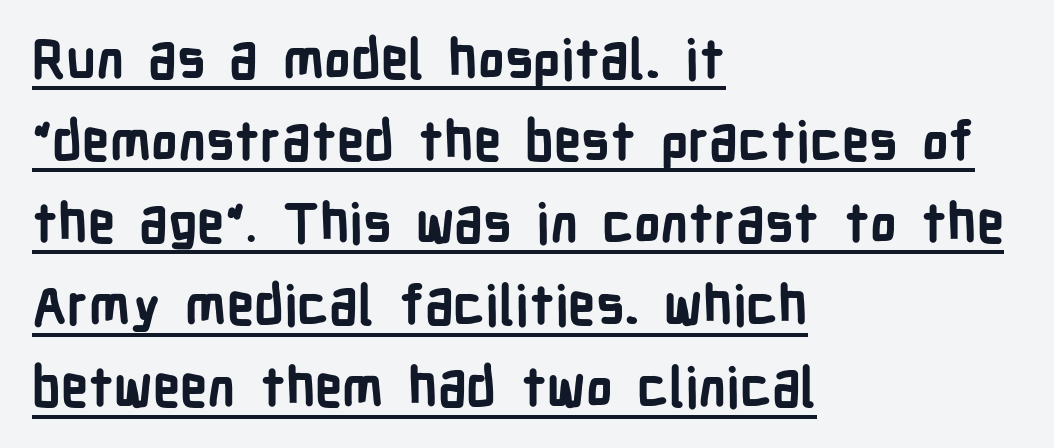
Are there feet on the stems? There aren't — it's a sans. The rendering keeps characters at their native spacing. Students, observe: this is what conventionally led text looks like. Caption: multi-line text, flush left, ragged right.
